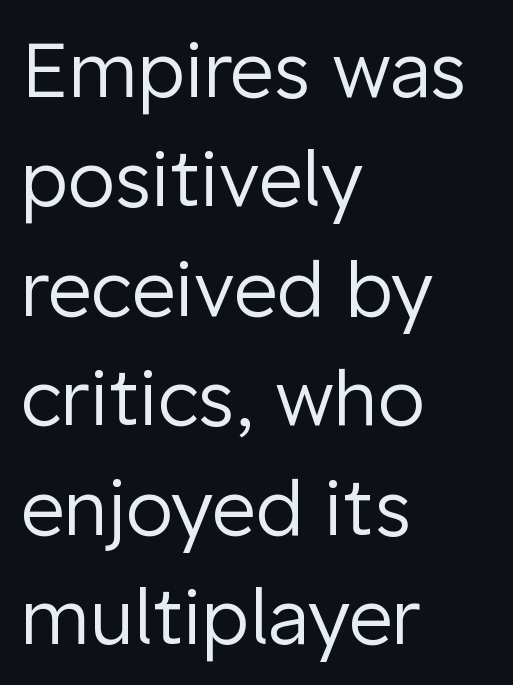
Character widths vary here, with narrow letters taking less room than wide ones. Lines of text with bare space underneath. Honestly, the row spacing looks completely unremarkable. Does extra space separate the letters? No, they use regular spacing.
